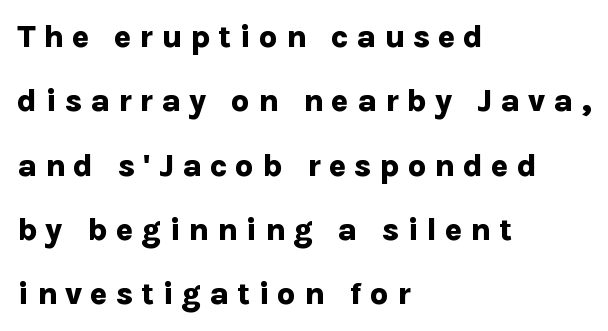
Regarding serifs, this sample does without them. Compared with typical paragraphs, the rows here are farther apart. A classic flush-left, rag-right setting is used for this passage. Is the letter spacing exaggerated? Yes — the characters are pushed far apart. The font is running at its bold setting.
